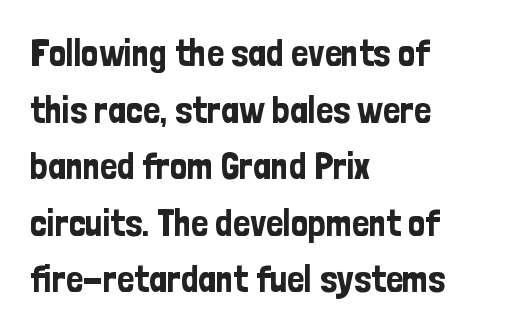
The image shows 38 px condensed sans-serif type, upright; set left-aligned, normal line spacing (1.49x), normal letter spacing, not underlined; low stroke contrast and a medium x-height.
